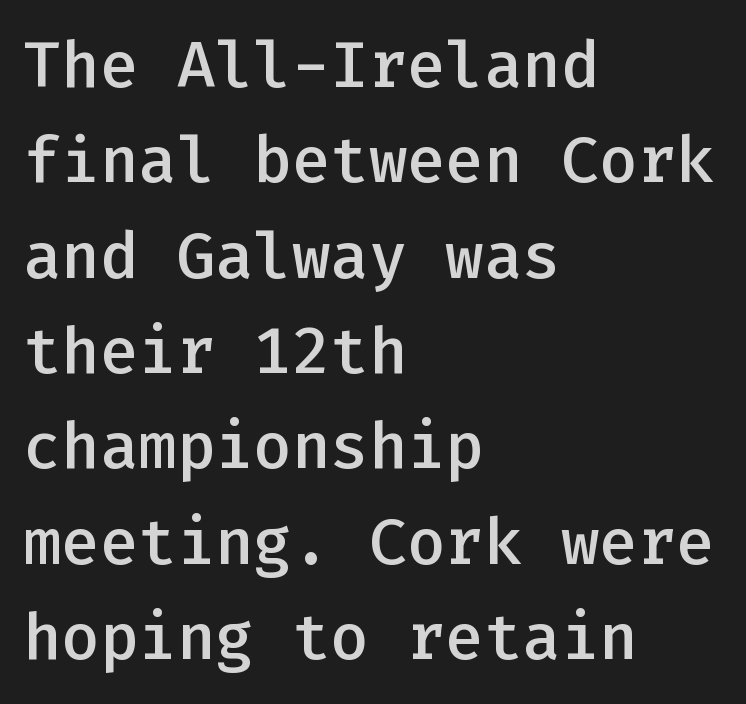
{"serif": "no", "italic": "no", "bold": "semi", "weight": "semibold", "width": "normal", "stroke_contrast": "low", "x_height": "medium", "monospaced": "yes", "underline": "no", "align": "left", "line_spacing": "normal", "line_spacing_ratio": 1.49, "letter_spacing": "normal", "letter_spacing_em": 0.0, "glyph_px": 64}
